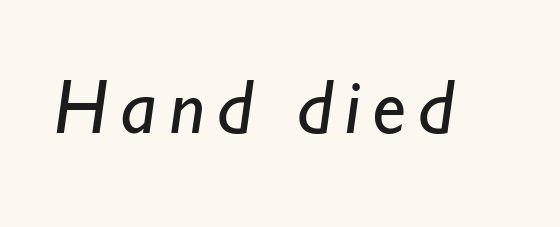
Examine the stroke ends and you'll find no serifs. Rule under the text: the space is simply empty. This sample has the flowing, uneven cadence of proportional lettering. The letters look calm and open, with moderate or lighter stems.
